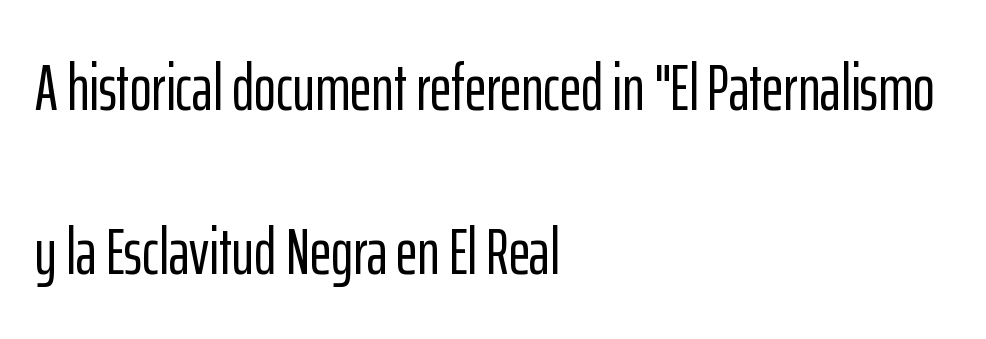
Q: Is the text italic (slanted)? A: No, it is upright.
Q: Is the typeface a serif or a sans-serif typeface? A: Sans-serif.
Q: Is the text underlined? A: No.
Q: How is the paragraph aligned? A: Left-aligned.
Q: Is the spacing between letters normal or unusually wide? A: Normal.
Q: Is the spacing between lines tight, normal or loose? A: Loose.
Q: Width (condensed, normal, or wide)? A: Condensed.
Q: Stroke contrast? A: Low.
Q: x-height? A: Medium.
Q: Monospaced? A: No.
